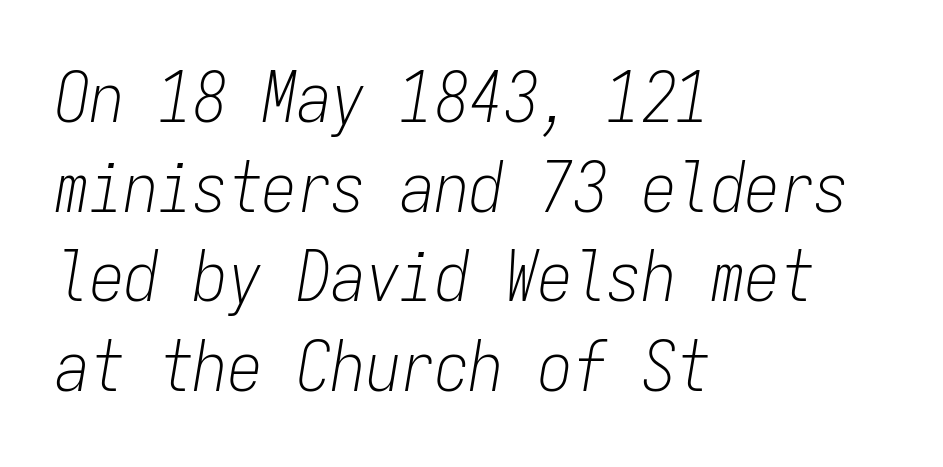
Q: Is the text bold? A: No.
Q: Is the text italic (slanted)? A: Yes, it leans right by about 9 degrees.
Q: Is the text underlined? A: No.
Q: How is the paragraph aligned? A: Left-aligned.
Q: Is the spacing between letters normal or unusually wide? A: Normal.
Q: Is the spacing between lines tight, normal or loose? A: Normal.
Q: Width (condensed, normal, or wide)? A: Condensed.
Q: Stroke contrast? A: Low.
Q: x-height? A: Medium.
Q: Monospaced? A: Yes.
